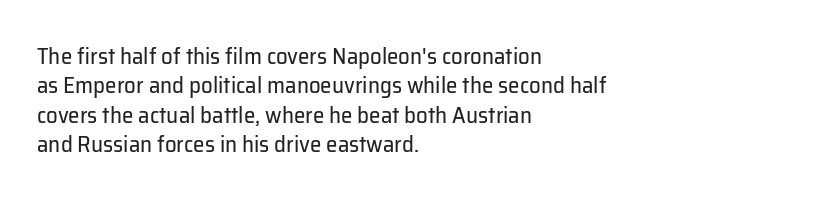
The image shows 23 px text type, upright; set left-aligned, normal line spacing (1.28x), normal letter spacing, not underlined.
